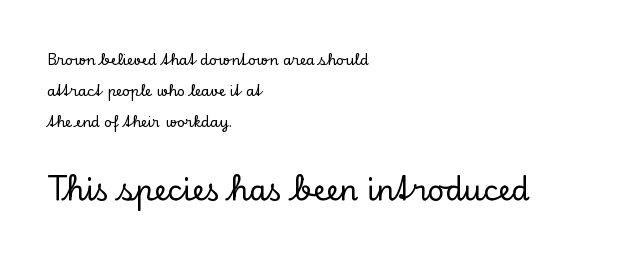
{"italic": "no", "width": "normal", "stroke_contrast": "low", "x_height": "small", "monospaced": "no", "underline": "no", "align": "left", "line_spacing": "loose", "line_spacing_ratio": 2.21, "letter_spacing": "normal", "letter_spacing_em": 0.0, "larger_block": "second", "size_ratio": 2.07, "glyph_px": 29}
